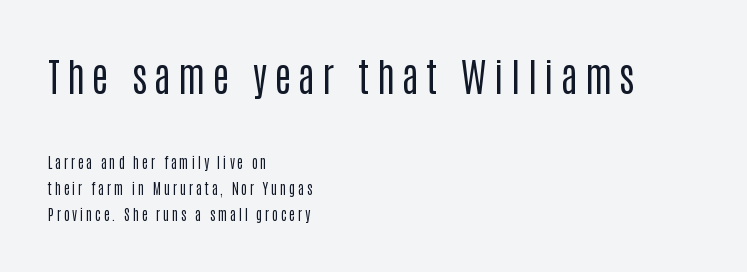
A classic flush-left, rag-right setting is used for this passage. Weight: regular or lighter. Proportional: the letters do not fall into vertical columns. Notice how the stems are strictly vertical — no italics here. Which chunk is bigger? The first one — the top block dwarfs the bottom. Observe the absence of serifs on each vertical stroke in this sample.
